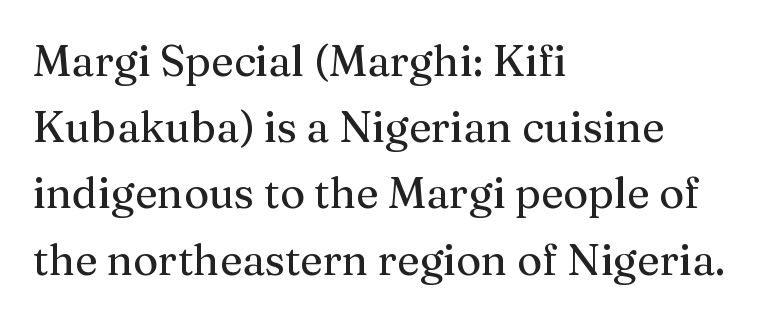
{"serif": "yes", "italic": "no", "width": "normal", "stroke_contrast": "medium", "x_height": "medium", "monospaced": "no", "underline": "no", "align": "left", "line_spacing": "normal", "line_spacing_ratio": 1.54, "letter_spacing": "normal", "letter_spacing_em": 0.0, "glyph_px": 43}
